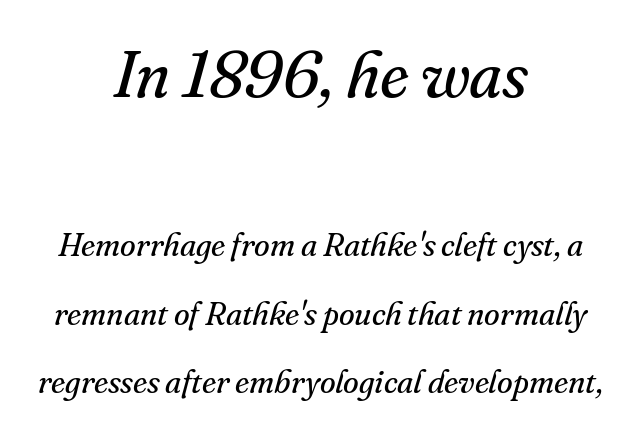
Is this a heavy cut? Hardly; it is regular or lighter. Proportional: the letters do not fall into vertical columns. Rule under the text: the space is simply empty. The rendering shows small feet on the letterforms — a serif design.
